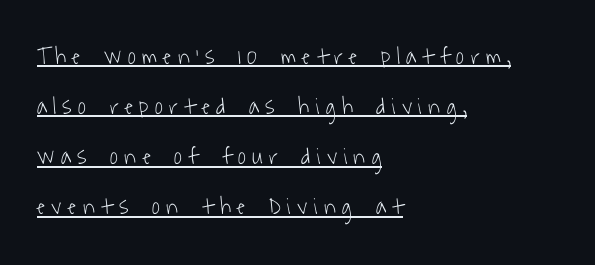
Observe the wide spacing: letters keep a clear distance from each other. Short and long lines alike share a common starting point at left. Beneath each row of characters lies a ruled line. Caption: face not bold, strokes unweighted.
